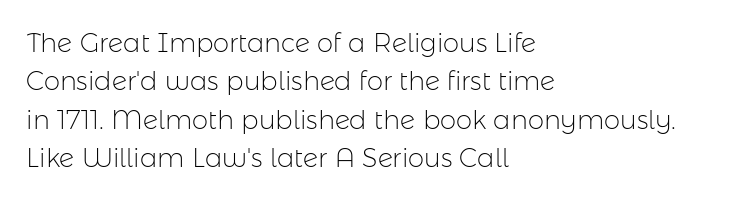
The image shows 26 px text type, upright; set left-aligned, normal line spacing (1.48x), normal letter spacing, not underlined.
